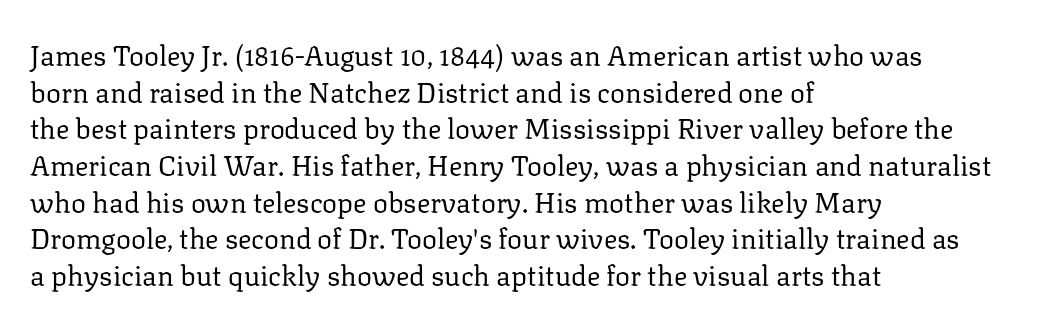
Q: Is the text bold? A: No.
Q: Is the text italic (slanted)? A: No, it is upright.
Q: Is the typeface a serif or a sans-serif typeface? A: Serif.
Q: Is the text underlined? A: No.
Q: How is the paragraph aligned? A: Left-aligned.
Q: Is the spacing between letters normal or unusually wide? A: Normal.
Q: Is the spacing between lines tight, normal or loose? A: Normal.
Q: Width (condensed, normal, or wide)? A: Normal.
Q: Stroke contrast? A: Low.
Q: x-height? A: Medium.
Q: Monospaced? A: No.
